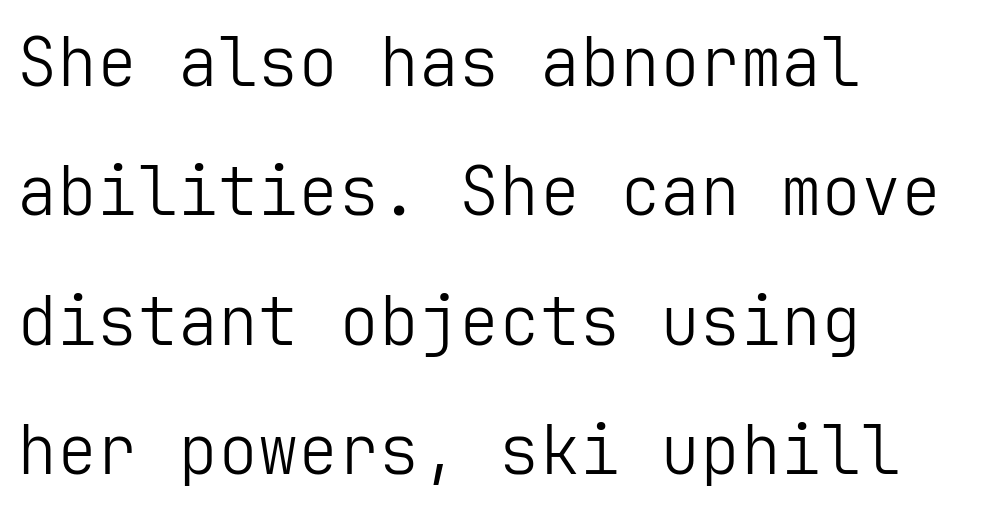
{"serif": "no", "italic": "no", "bold": "no", "weight": "light", "width": "normal", "stroke_contrast": "low", "x_height": "medium", "underline": "no", "align": "left", "line_spacing": "loose", "line_spacing_ratio": 1.93, "letter_spacing": "normal", "letter_spacing_em": 0.0, "glyph_px": 67}
